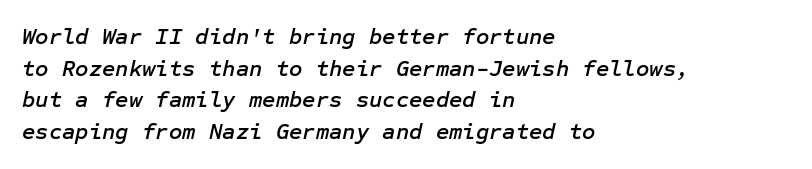
Q: Is the text italic (slanted)? A: Yes, it leans right by about 12 degrees.
Q: Is the text underlined? A: No.
Q: How is the paragraph aligned? A: Left-aligned.
Q: Is the spacing between letters normal or unusually wide? A: Normal.
Q: Is the spacing between lines tight, normal or loose? A: Normal.
